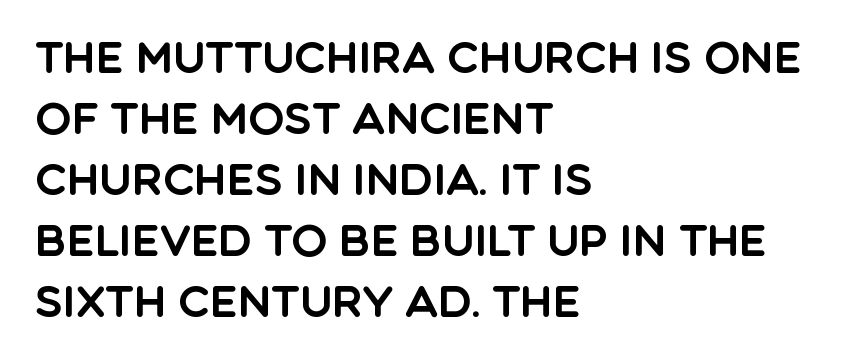
{"serif": "no", "italic": "no", "width": "normal", "x_height": "large", "monospaced": "no", "underline": "no", "align": "left", "line_spacing": "normal", "line_spacing_ratio": 1.42, "letter_spacing": "normal", "letter_spacing_em": 0.0, "glyph_px": 43}
